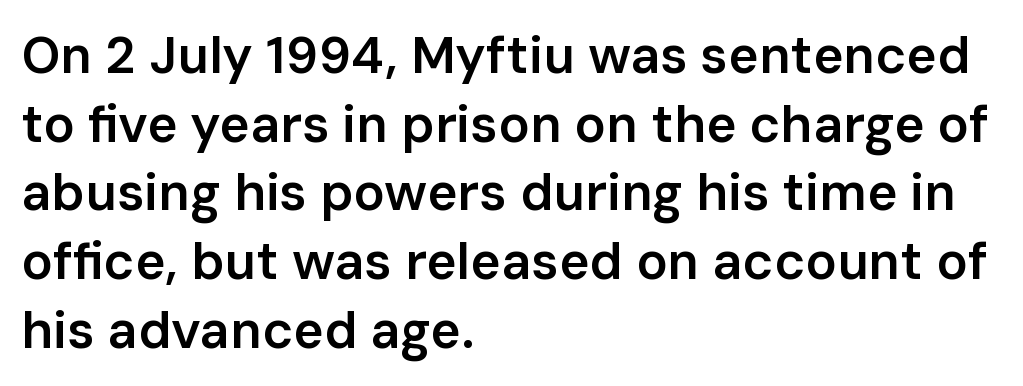
Nothing sits at the stroke ends, so this counts as sans-serif. The passage is arranged the way most books set body copy — flush left. Words float on clear page, feet unadorned. Is this a fixed-width face? No — the glyphs have proportional, varying widths.
